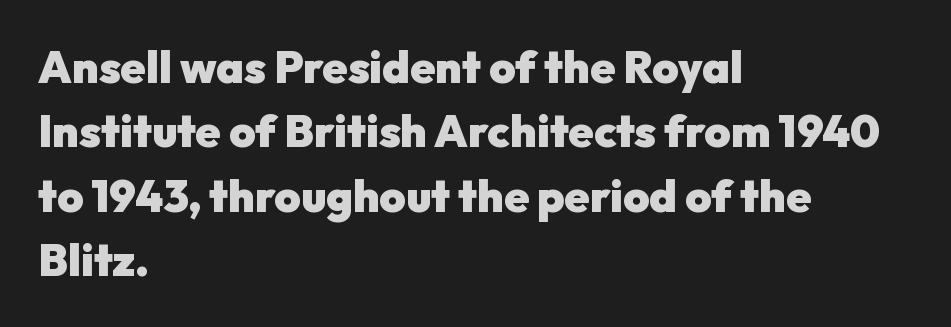
Q: Is the text bold? A: Yes.
Q: Is the text italic (slanted)? A: No, it is upright.
Q: Is the typeface a serif or a sans-serif typeface? A: Sans-serif.
Q: Is the text underlined? A: No.
Q: How is the paragraph aligned? A: Left-aligned.
Q: Is the spacing between letters normal or unusually wide? A: Normal.
Q: Is the spacing between lines tight, normal or loose? A: Normal.
Q: Width (condensed, normal, or wide)? A: Normal.
Q: Stroke contrast? A: Low.
Q: x-height? A: Medium.
Q: Monospaced? A: No.
